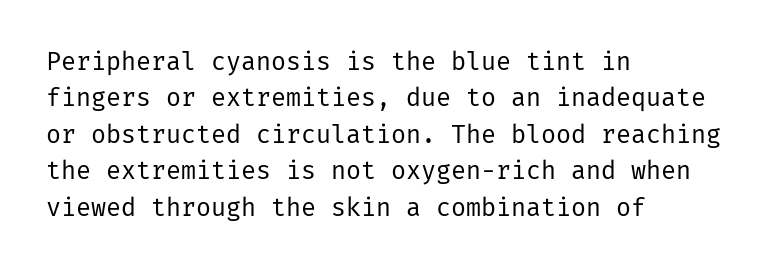
Q: Is the text bold? A: No.
Q: Is the text italic (slanted)? A: No, it is upright.
Q: Is the text underlined? A: No.
Q: How is the paragraph aligned? A: Left-aligned.
Q: Is the spacing between letters normal or unusually wide? A: Normal.
Q: Is the spacing between lines tight, normal or loose? A: Normal.
